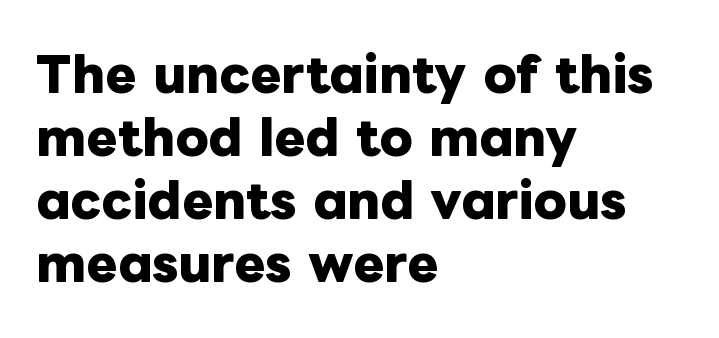
Q: Is the text bold? A: Yes.
Q: Is the text italic (slanted)? A: No, it is upright.
Q: Is the text underlined? A: No.
Q: How is the paragraph aligned? A: Left-aligned.
Q: Is the spacing between letters normal or unusually wide? A: Normal.
Q: Is the spacing between lines tight, normal or loose? A: Normal.
Q: Width (condensed, normal, or wide)? A: Normal.
Q: Stroke contrast? A: Low.
Q: x-height? A: Medium.
Q: Monospaced? A: No.
